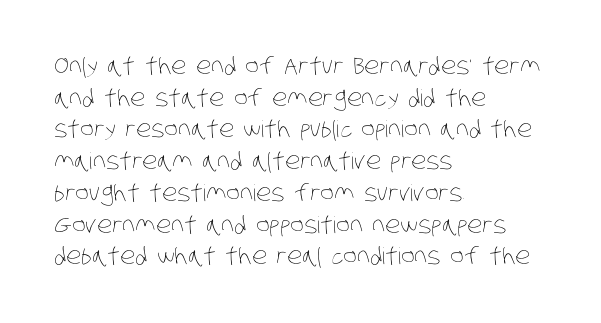
{"bold": "no", "underline": "no", "align": "left", "line_spacing": "normal", "line_spacing_ratio": 1.38, "letter_spacing": "normal", "letter_spacing_em": 0.0, "glyph_px": 23}
